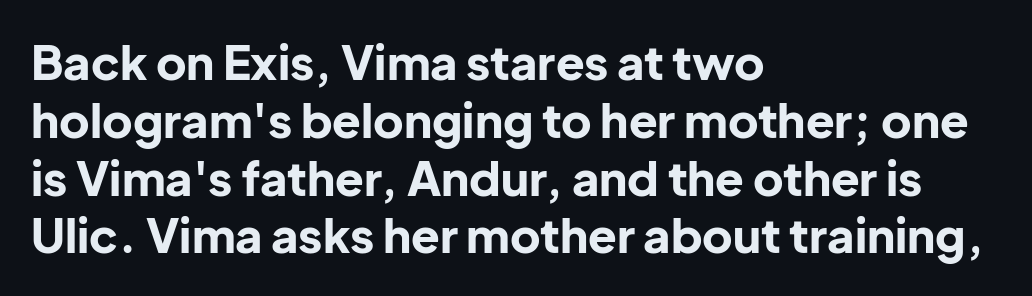
Rule under the text: the space is simply empty. This rendering uses left alignment, leaving the right contour irregular. The letters stand straight up with perfectly vertical stems. Looks like regular typesetting: each glyph gets only the width it needs.
